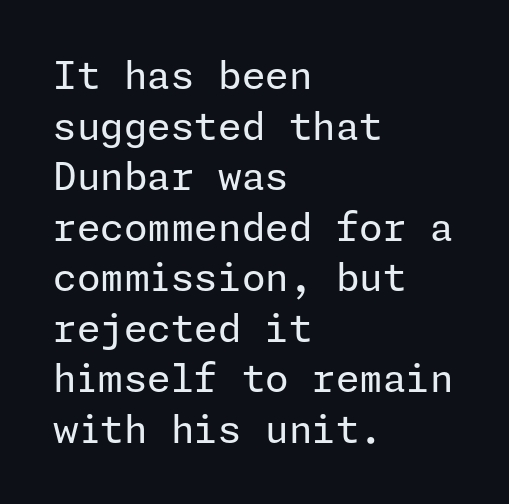
Q: Is the text bold? A: No.
Q: Is the text italic (slanted)? A: No, it is upright.
Q: Is the typeface a serif or a sans-serif typeface? A: Sans-serif.
Q: Is the text underlined? A: No.
Q: How is the paragraph aligned? A: Left-aligned.
Q: Is the spacing between letters normal or unusually wide? A: Normal.
Q: Is the spacing between lines tight, normal or loose? A: Normal.
Q: Width (condensed, normal, or wide)? A: Normal.
Q: Stroke contrast? A: Low.
Q: x-height? A: Medium.
